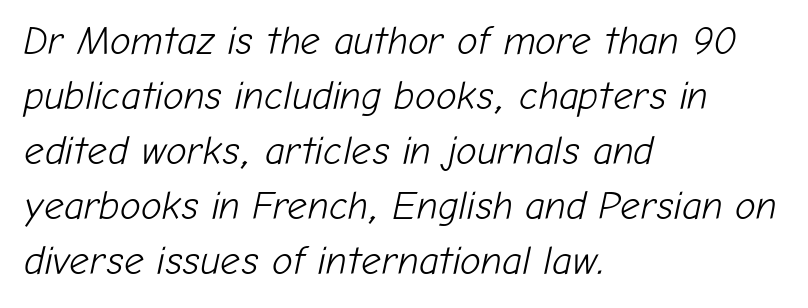
{"italic": "yes", "lean": "right", "slant_degrees": 12, "bold": "no", "weight": "light", "width": "normal", "stroke_contrast": "low", "x_height": "medium", "monospaced": "no", "underline": "no", "align": "left", "line_spacing": "normal", "line_spacing_ratio": 1.41, "letter_spacing": "normal", "letter_spacing_em": 0.0, "glyph_px": 39}
